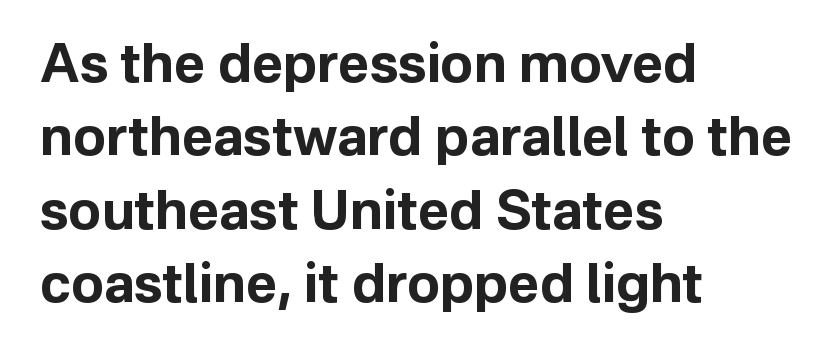
Q: Is the text bold? A: Yes.
Q: Is the text italic (slanted)? A: No, it is upright.
Q: Is the typeface a serif or a sans-serif typeface? A: Sans-serif.
Q: Is the text underlined? A: No.
Q: How is the paragraph aligned? A: Left-aligned.
Q: Is the spacing between letters normal or unusually wide? A: Normal.
Q: Is the spacing between lines tight, normal or loose? A: Normal.
Q: Width (condensed, normal, or wide)? A: Normal.
Q: Stroke contrast? A: Low.
Q: x-height? A: Medium.
Q: Monospaced? A: No.
